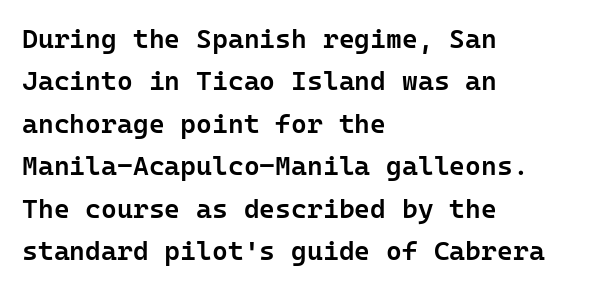
{"italic": "no", "bold": "semi", "underline": "no", "align": "left", "line_spacing": "normal", "line_spacing_ratio": 1.57, "letter_spacing": "normal", "letter_spacing_em": 0.0, "glyph_px": 27}
